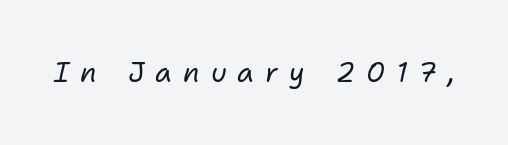
The image shows 27 px text type, italic (leaning right); set unusually wide letter spacing (+0.41 em), not underlined.
